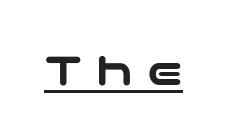
The letters stand straight up with perfectly vertical stems. The face used here is a sans, in the tradition of grotesques and geometrics. The gaps between neighbouring characters are conspicuously large. The typesetter has applied underlining to the passage shown.
